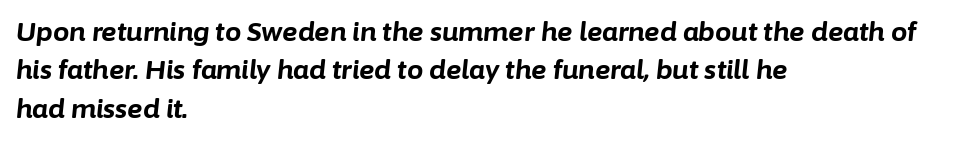
The image shows 26 px bold type, italic (leaning right); set left-aligned, normal line spacing (1.48x), normal letter spacing, not underlined.
